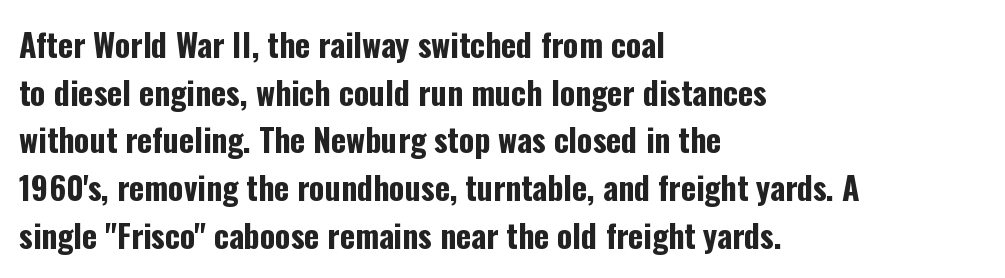
Q: Is the text bold? A: Yes.
Q: Is the text italic (slanted)? A: No, it is upright.
Q: Is the typeface a serif or a sans-serif typeface? A: Sans-serif.
Q: Is the text underlined? A: No.
Q: How is the paragraph aligned? A: Left-aligned.
Q: Is the spacing between letters normal or unusually wide? A: Normal.
Q: Is the spacing between lines tight, normal or loose? A: Normal.
Q: Width (condensed, normal, or wide)? A: Condensed.
Q: Stroke contrast? A: Low.
Q: x-height? A: Medium.
Q: Monospaced? A: No.
